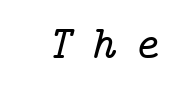
The letters are spread apart with noticeably loose tracking. Little horizontal feet cap the strokes, marking this as serif type. Clear beneath every line of the passage. The passage shown leans; its letterforms are oblique.
